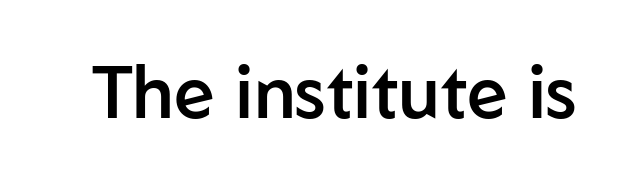
Unlike italic type, these characters show no tilt at all. Looks like regular typesetting: each glyph gets only the width it needs. Type style note: lacks serifs. Characters follow at the spacing the type designer built in. Only glyphs here, with clear space below each row.
